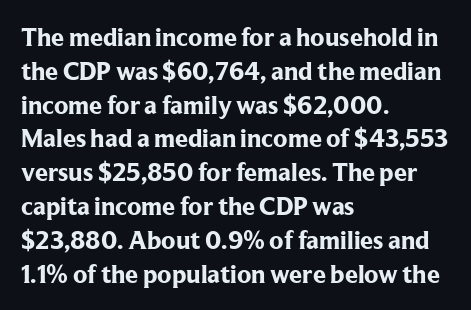
{"italic": "no", "bold": "yes", "underline": "no", "align": "left", "line_spacing": "normal", "line_spacing_ratio": 1.3, "letter_spacing": "normal", "letter_spacing_em": 0.0, "glyph_px": 26}
